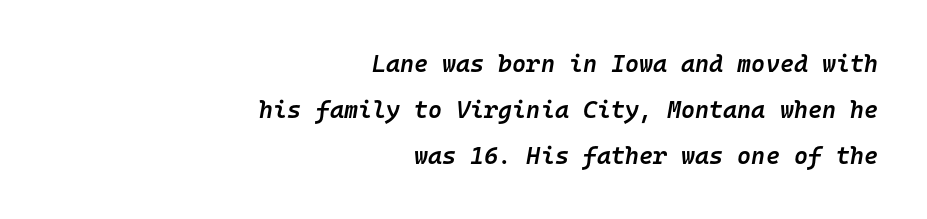
The image shows 24 px text type, italic (leaning right); set right-aligned, loose line spacing (1.91x), normal letter spacing, not underlined.
